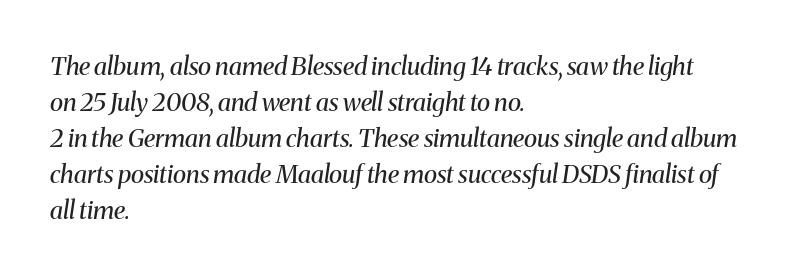
The area under the type is left untouched. The weight tops out at a normal text grade. Students, observe: this is what conventionally led text looks like. In terms of letterspacing, this is plain default setting. Layout note: lines flush left. Yep, that's italic — everything's leaning.
